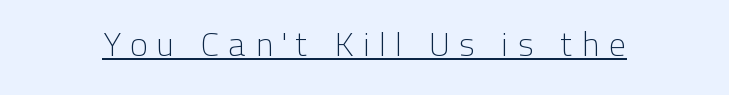
Q: Is the text bold? A: No.
Q: Is the text italic (slanted)? A: No, it is upright.
Q: Is the typeface a serif or a sans-serif typeface? A: Sans-serif.
Q: Is the text underlined? A: Yes.
Q: Is the spacing between letters normal or unusually wide? A: Unusually wide.
Q: Width (condensed, normal, or wide)? A: Normal.
Q: Stroke contrast? A: Low.
Q: x-height? A: Medium.
Q: Monospaced? A: No.
